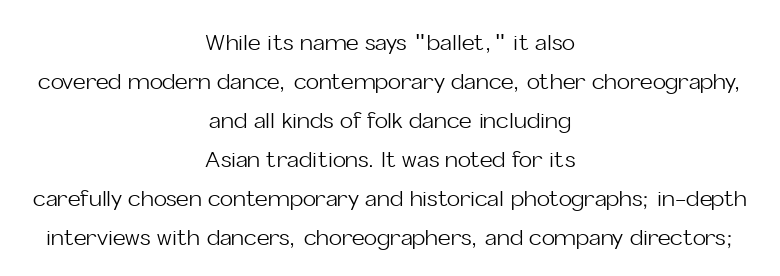
{"italic": "no", "bold": "no", "underline": "no", "align": "center", "line_spacing_ratio": 1.77, "letter_spacing": "normal", "letter_spacing_em": 0.0, "glyph_px": 22}
